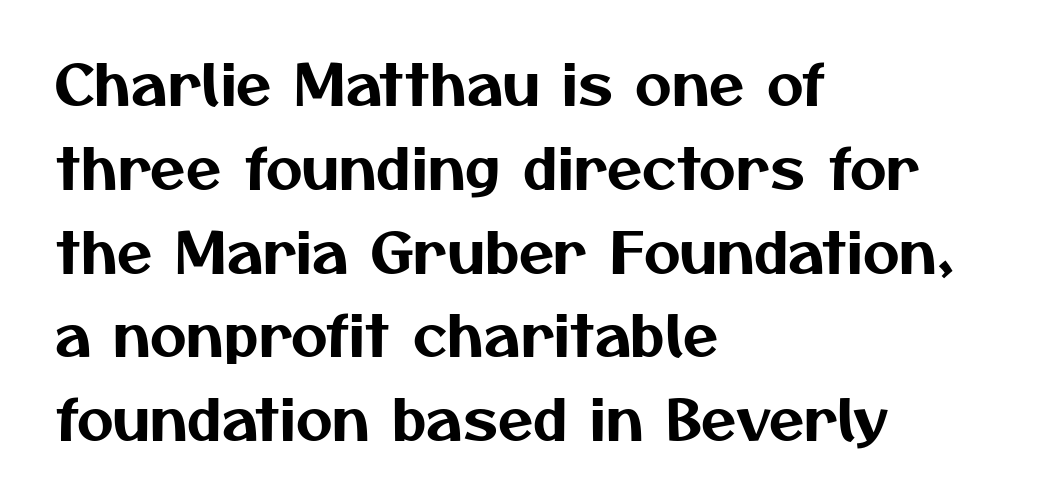
Spacing verdict: proportional, widths tailored to each character. The compositor pushed each line to the left boundary. Inter-character spacing is left at the font's built-in metrics. No feet cap the strokes, marking this as sans-serif type. This rendering features lettering with no underline.
